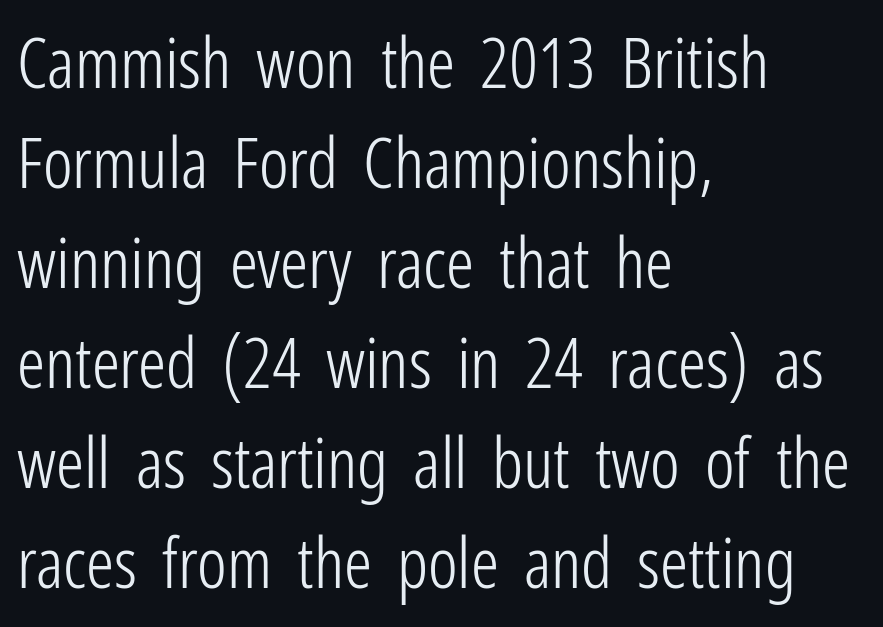
{"serif": "no", "italic": "no", "bold": "no", "weight": "light", "width": "condensed", "stroke_contrast": "low", "x_height": "medium", "monospaced": "no", "underline": "no", "align": "left", "line_spacing": "normal", "line_spacing_ratio": 1.43, "letter_spacing": "normal", "letter_spacing_em": 0.0, "glyph_px": 70}
